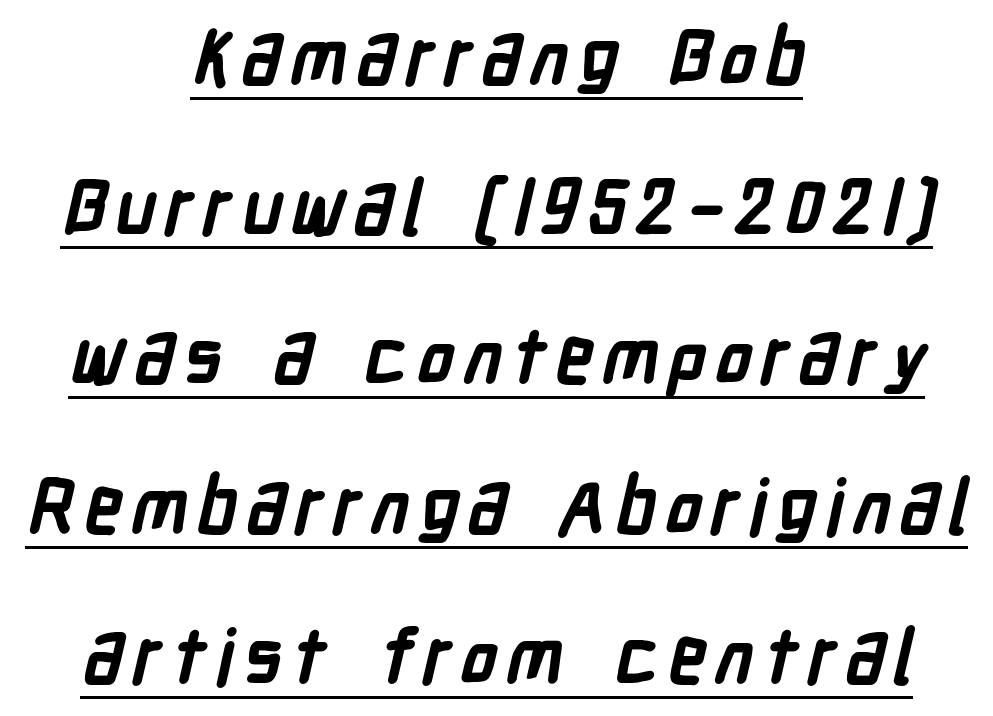
Q: Is the text bold? A: Yes.
Q: Is the typeface a serif or a sans-serif typeface? A: Sans-serif.
Q: Is the text underlined? A: Yes.
Q: How is the paragraph aligned? A: Centered.
Q: Is the spacing between lines tight, normal or loose? A: Loose.
Q: Width (condensed, normal, or wide)? A: Condensed.
Q: Stroke contrast? A: Low.
Q: x-height? A: Medium.
Q: Monospaced? A: No.
